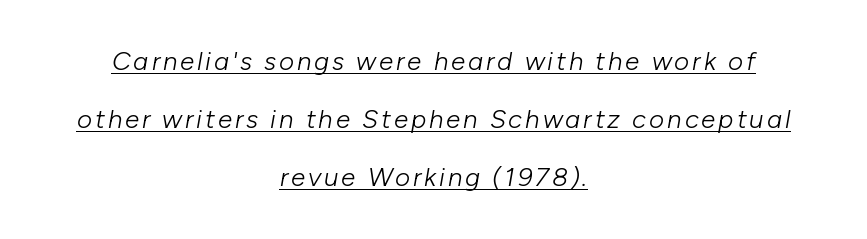
The image shows 26 px text type, italic (leaning right); set centered, loose line spacing (2.24x), underlined.
